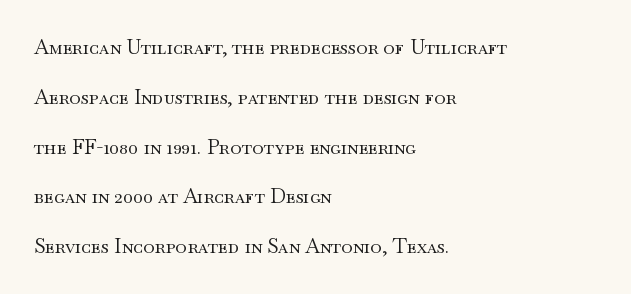
{"italic": "no", "bold": "no", "underline": "no", "align": "left", "line_spacing": "loose", "line_spacing_ratio": 2.49, "letter_spacing": "normal", "letter_spacing_em": 0.0, "glyph_px": 20}
